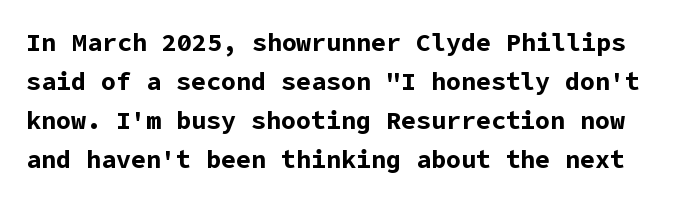
Q: Is the text bold? A: Yes.
Q: Is the text italic (slanted)? A: No, it is upright.
Q: Is the text underlined? A: No.
Q: Is the spacing between letters normal or unusually wide? A: Normal.
Q: Is the spacing between lines tight, normal or loose? A: Normal.
